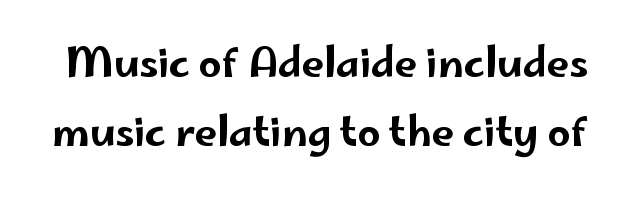
The glyphs in this specimen are sans serif. Underline: absent. Caption: standard tracking, unaltered. You can tell it's not italic because the verticals are truly vertical.
